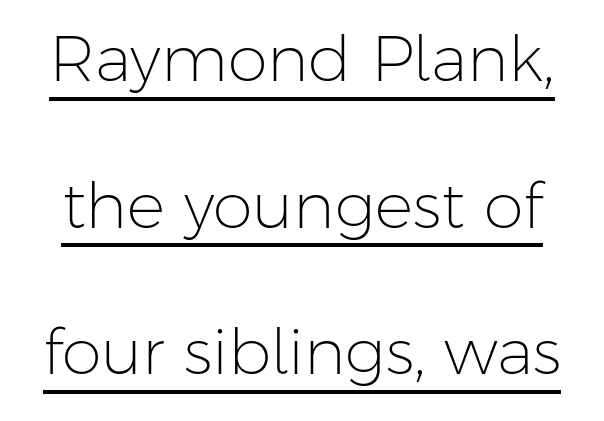
Q: Is the text bold? A: No.
Q: Is the text italic (slanted)? A: No, it is upright.
Q: Is the typeface a serif or a sans-serif typeface? A: Sans-serif.
Q: Is the text underlined? A: Yes.
Q: Is the spacing between letters normal or unusually wide? A: Normal.
Q: Is the spacing between lines tight, normal or loose? A: Loose.
Q: Width (condensed, normal, or wide)? A: Normal.
Q: Stroke contrast? A: Low.
Q: x-height? A: Medium.
Q: Monospaced? A: No.
